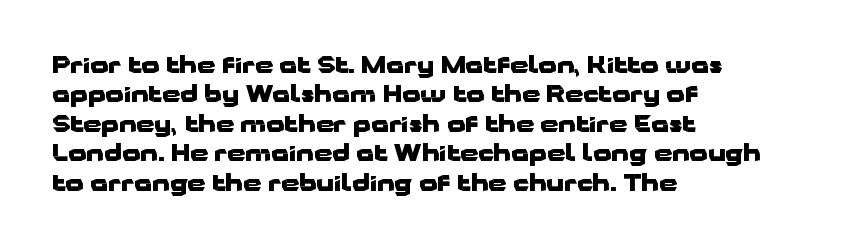
Q: Is the text bold? A: Yes.
Q: Is the text italic (slanted)? A: No, it is upright.
Q: Is the text underlined? A: No.
Q: How is the paragraph aligned? A: Left-aligned.
Q: Is the spacing between letters normal or unusually wide? A: Normal.
Q: Is the spacing between lines tight, normal or loose? A: Normal.
